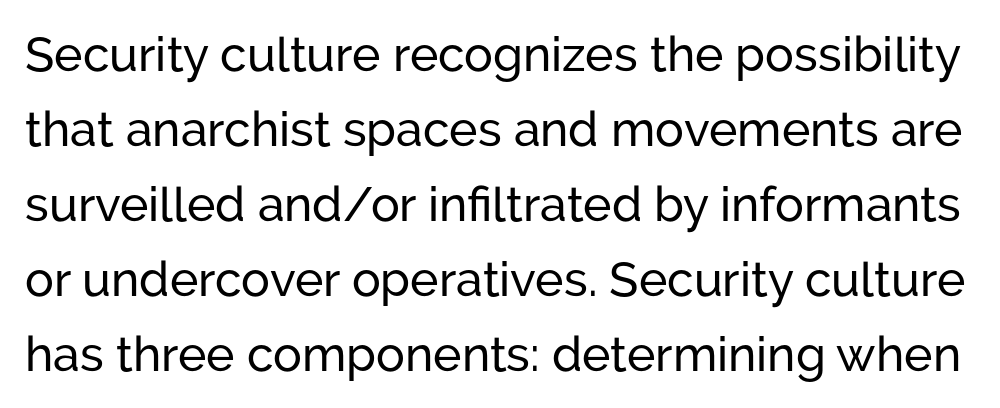
{"serif": "no", "italic": "no", "width": "normal", "stroke_contrast": "low", "x_height": "medium", "monospaced": "no", "underline": "no", "line_spacing": "normal", "line_spacing_ratio": 1.56, "letter_spacing": "normal", "letter_spacing_em": 0.0, "glyph_px": 48}
